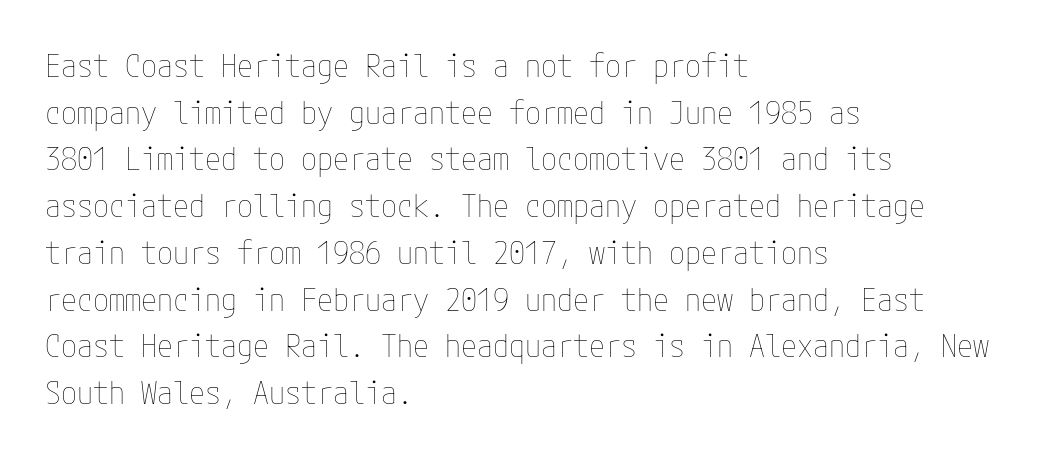
The image shows 32 px thin, condensed type, upright; set left-aligned, normal line spacing (1.46x), normal letter spacing, not underlined; low stroke contrast and a medium x-height.
